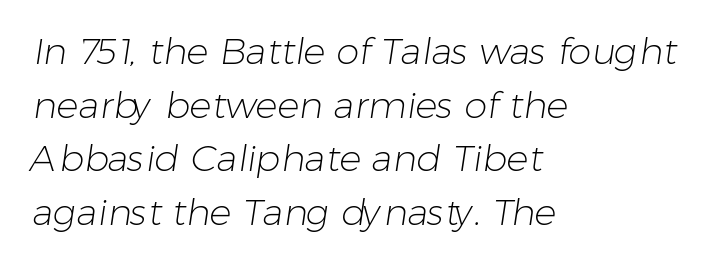
Q: Is the text bold? A: No.
Q: Is the typeface a serif or a sans-serif typeface? A: Sans-serif.
Q: Is the text underlined? A: No.
Q: How is the paragraph aligned? A: Left-aligned.
Q: Is the spacing between letters normal or unusually wide? A: Normal.
Q: Is the spacing between lines tight, normal or loose? A: Normal.
Q: Width (condensed, normal, or wide)? A: Normal.
Q: Stroke contrast? A: Low.
Q: x-height? A: Medium.
Q: Monospaced? A: No.
